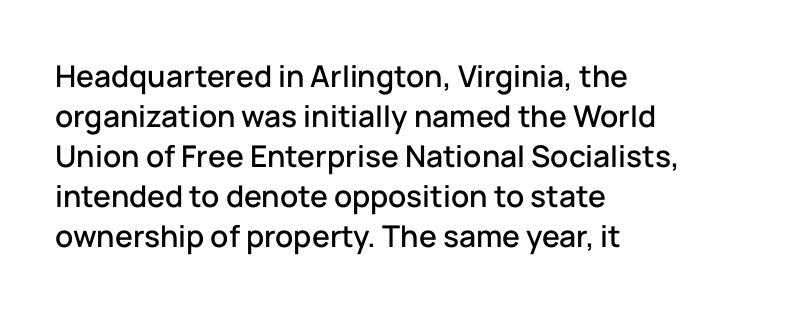
The image shows 30 px sans-serif type, upright; set left-aligned, normal line spacing (1.33x), normal letter spacing, not underlined; low stroke contrast and a medium x-height.
